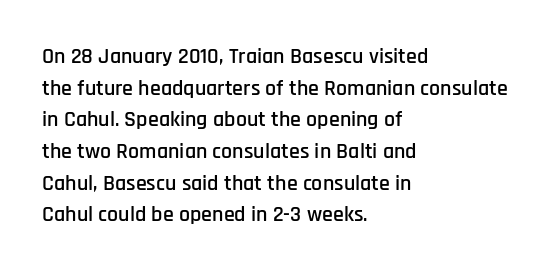
Ordinary non-slanted type is in use. Letter spacing: default. This sample is left-justified, so line endings fall wherever the words run out. Underline: absent. Successive baselines arrive at the customary interval.
